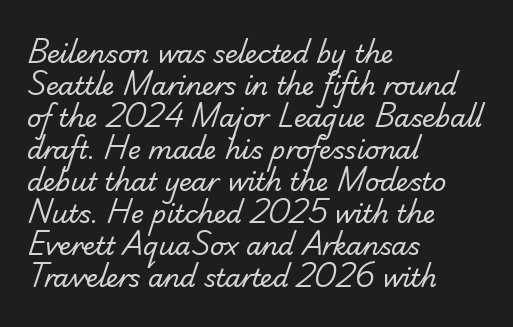
Q: Is the text bold? A: No.
Q: Is the text underlined? A: No.
Q: How is the paragraph aligned? A: Left-aligned.
Q: Is the spacing between letters normal or unusually wide? A: Normal.
Q: Is the spacing between lines tight, normal or loose? A: Normal.
